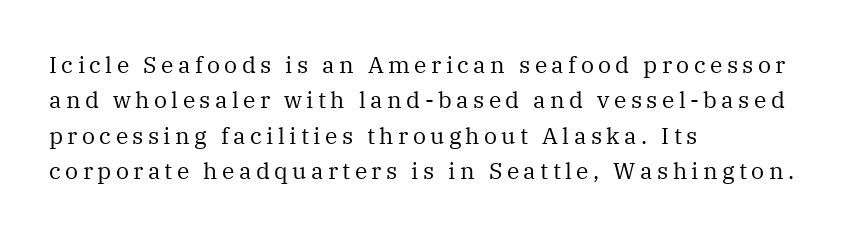
Q: Is the text bold? A: No.
Q: Is the text italic (slanted)? A: No, it is upright.
Q: Is the text underlined? A: No.
Q: How is the paragraph aligned? A: Left-aligned.
Q: Is the spacing between lines tight, normal or loose? A: Normal.
